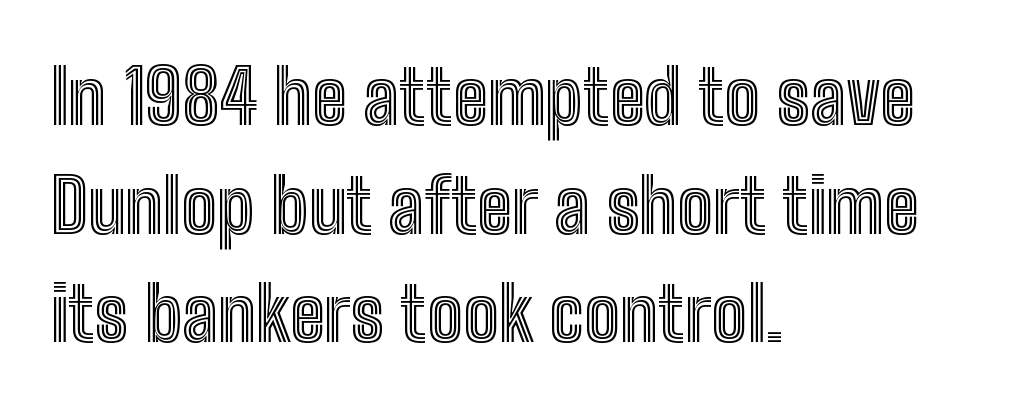
The glyphs are unaccompanied by any horizontal stroke below them. Standard letterfit; no display-style spreading of the glyphs. Is there any slant? The stems are plumb. Spacing verdict: proportional, widths tailored to each character.
